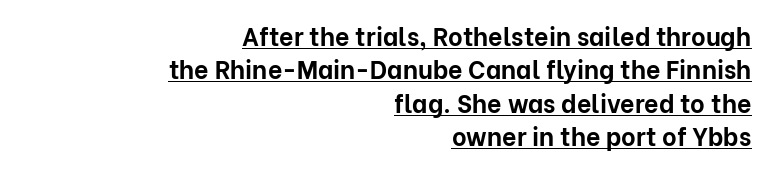
Which margin do the lines hug? The right one — the left edge is uneven. Is the letter spacing exaggerated? No — it looks like the ordinary default. Has an underline been added? It has. Chunky letters — that's bold for sure. Tall strokes in this sample are plumb rather than angled. A normal amount of white space separates one row of letters from the next.
